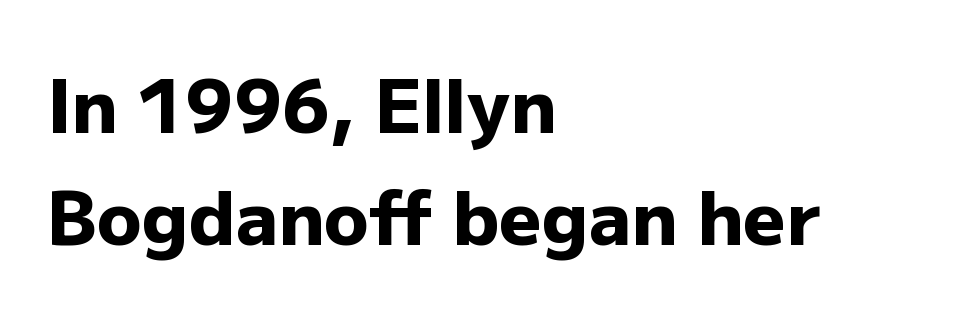
Summary of vertical rhythm: regular, with standard interline spacing. Layout note: lines flush left. Varying glyph widths throughout — classic text-font behaviour. Lines of text with bare space underneath.
